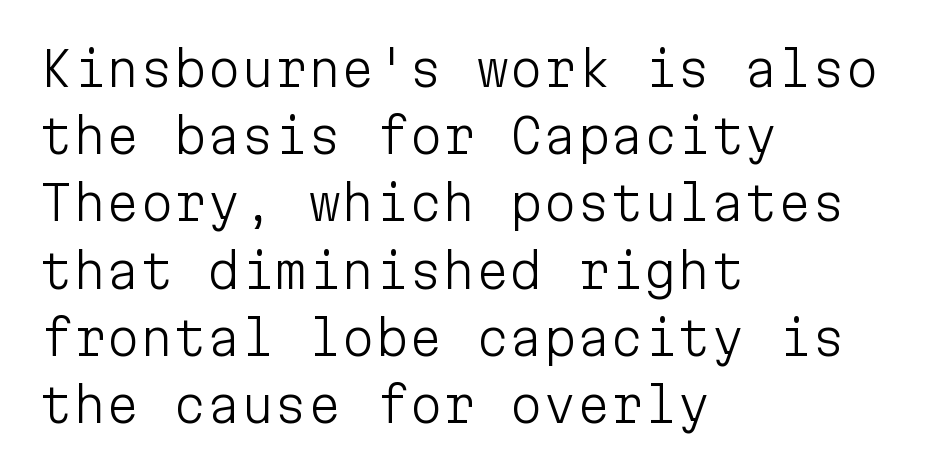
Q: Is the text bold? A: No.
Q: Is the text italic (slanted)? A: No, it is upright.
Q: Is the typeface a serif or a sans-serif typeface? A: Sans-serif.
Q: Is the text underlined? A: No.
Q: How is the paragraph aligned? A: Left-aligned.
Q: Is the spacing between letters normal or unusually wide? A: Normal.
Q: Is the spacing between lines tight, normal or loose? A: Normal.
Q: Width (condensed, normal, or wide)? A: Normal.
Q: Stroke contrast? A: Low.
Q: x-height? A: Medium.
Q: Monospaced? A: Yes.
